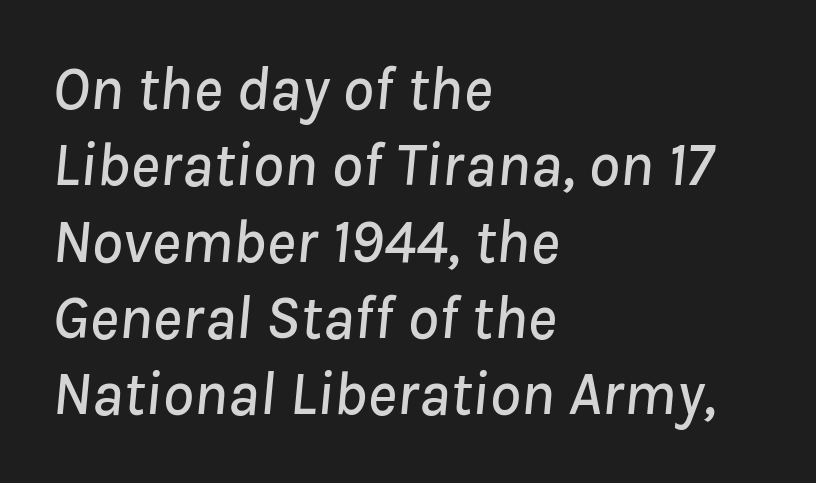
The image shows 62 px text type, italic (leaning right); set left-aligned, line spacing 1.23x, normal letter spacing, not underlined; low stroke contrast and a medium x-height.
